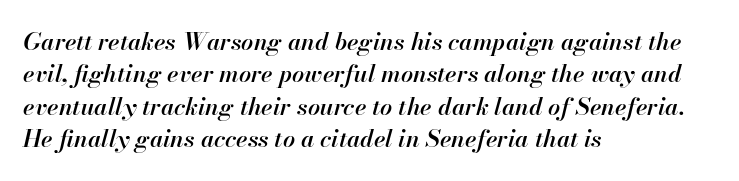
The image shows 24 px text type, italic (leaning right); set left-aligned, normal line spacing (1.35x), normal letter spacing, not underlined.
